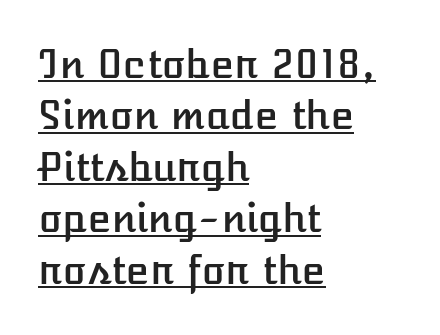
The image shows 39 px text type, upright; set left-aligned, normal line spacing (1.32x), normal letter spacing, underlined; low stroke contrast and a medium x-height.
